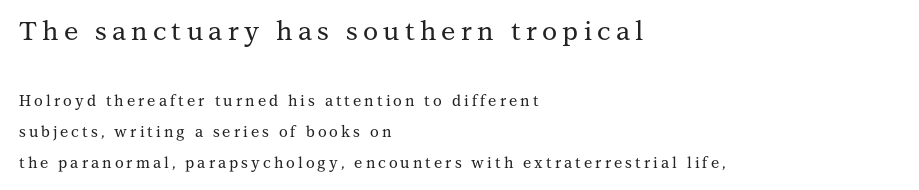
{"italic": "no", "underline": "no", "align": "left", "line_spacing": "loose", "line_spacing_ratio": 2.07, "letter_spacing": "wide", "letter_spacing_em": 0.2, "larger_block": "first", "size_ratio": 1.73, "glyph_px": 26}
